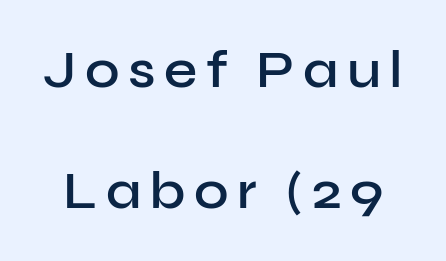
Q: Is the text bold? A: Semi-bold.
Q: Is the text italic (slanted)? A: No, it is upright.
Q: Is the typeface a serif or a sans-serif typeface? A: Sans-serif.
Q: Is the text underlined? A: No.
Q: Is the spacing between lines tight, normal or loose? A: Loose.
Q: Width (condensed, normal, or wide)? A: Normal.
Q: Stroke contrast? A: Low.
Q: x-height? A: Medium.
Q: Monospaced? A: No.
